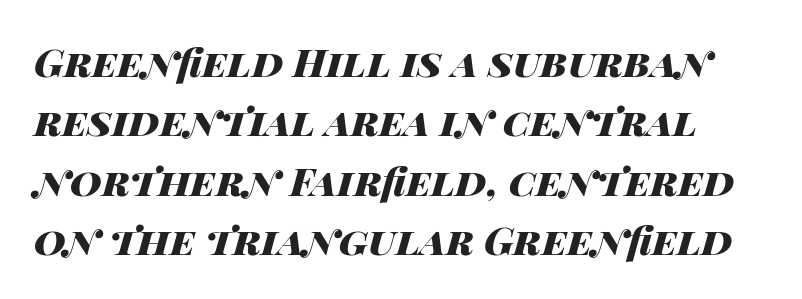
Underlining? Definitely not there. The text carries the slant typical of an italic or oblique font. Stroke thickness is high; the sample reads as a true bold. The rendering uses natural spacing where letterforms have individual widths. A typesetter would call this zero additional tracking. The rendering uses a moderate line-height, typical for paragraphs.
